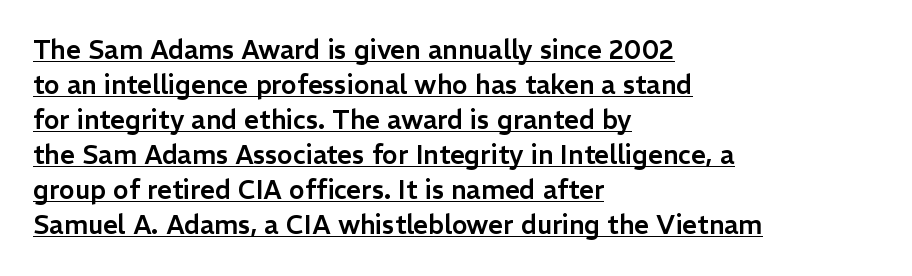
The image shows 26 px text type, upright; set left-aligned, normal line spacing (1.35x), normal letter spacing, underlined.
